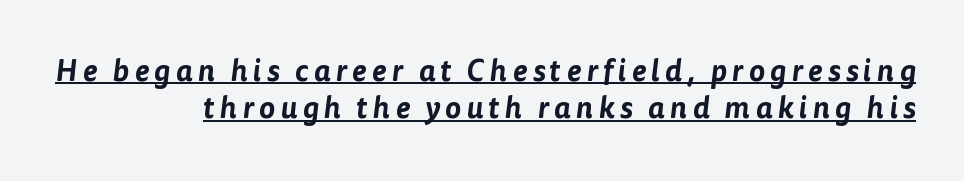
Q: Is the typeface a serif or a sans-serif typeface? A: Sans-serif.
Q: Is the text underlined? A: Yes.
Q: How is the paragraph aligned? A: Right-aligned.
Q: Is the spacing between lines tight, normal or loose? A: Normal.
Q: Width (condensed, normal, or wide)? A: Normal.
Q: Stroke contrast? A: Low.
Q: x-height? A: Medium.
Q: Monospaced? A: No.
